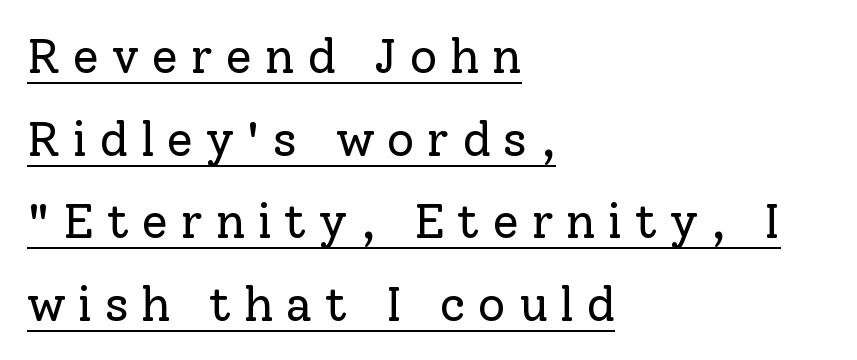
Q: Is the text bold? A: No.
Q: Is the text italic (slanted)? A: No, it is upright.
Q: Is the typeface a serif or a sans-serif typeface? A: Serif.
Q: Is the text underlined? A: Yes.
Q: How is the paragraph aligned? A: Left-aligned.
Q: Is the spacing between letters normal or unusually wide? A: Unusually wide.
Q: Width (condensed, normal, or wide)? A: Normal.
Q: Stroke contrast? A: Low.
Q: x-height? A: Medium.
Q: Monospaced? A: No.
